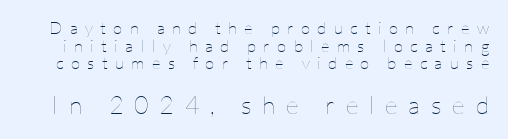
Unbolded letterforms with no extra heft. Does the lettering tilt? It doesn't — this is upright. Top chunk: small. Bottom chunk: large. This rendering widens character spacing well past its baseline value. The leading is snug, giving the passage a crowded texture. Lines of text with bare space underneath.
